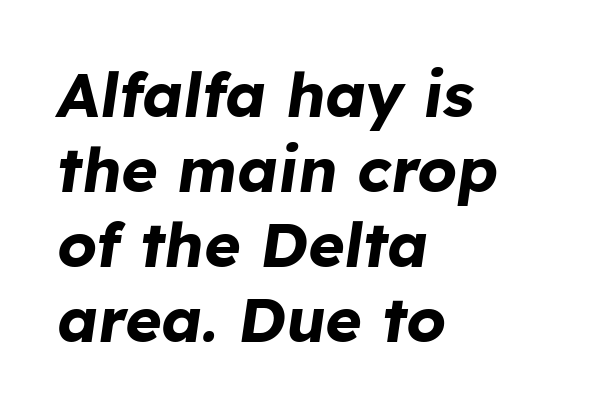
Q: Is the text bold? A: Yes.
Q: Is the text italic (slanted)? A: Yes, it leans right by about 8 degrees.
Q: Is the text underlined? A: No.
Q: How is the paragraph aligned? A: Left-aligned.
Q: Is the spacing between letters normal or unusually wide? A: Normal.
Q: Width (condensed, normal, or wide)? A: Normal.
Q: Stroke contrast? A: Low.
Q: x-height? A: Medium.
Q: Monospaced? A: No.
